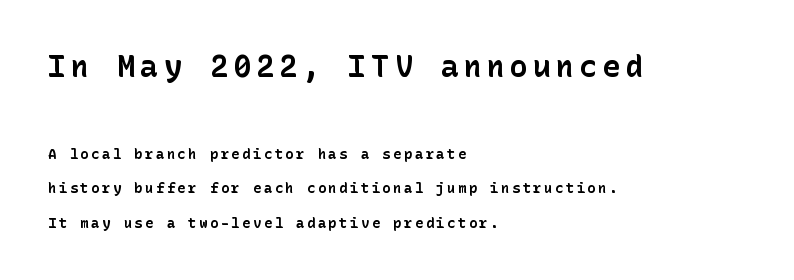
The image shows 30 px bold sans-serif type, upright; set left-aligned, loose line spacing (2.44x), not underlined; the first (top) block is 2.14x larger; low stroke contrast and a medium x-height.
